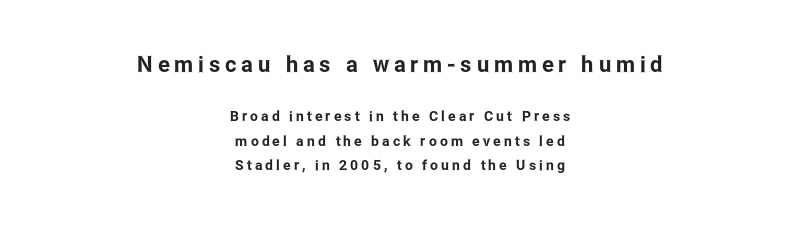
Q: Is the text italic (slanted)? A: No, it is upright.
Q: Is the text underlined? A: No.
Q: How is the paragraph aligned? A: Centered.
Q: Is the spacing between letters normal or unusually wide? A: Unusually wide.
Q: Which block of text is set in a larger size, the first (top) or the second (bottom)? A: The first (top) one.
